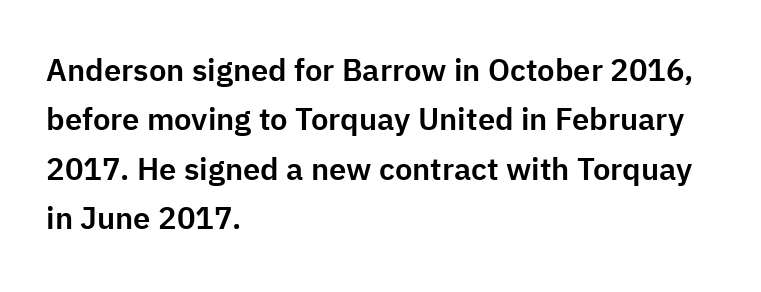
The image shows 31 px sans-serif type, upright; set left-aligned, normal line spacing (1.59x), normal letter spacing, not underlined; low stroke contrast and a medium x-height.
